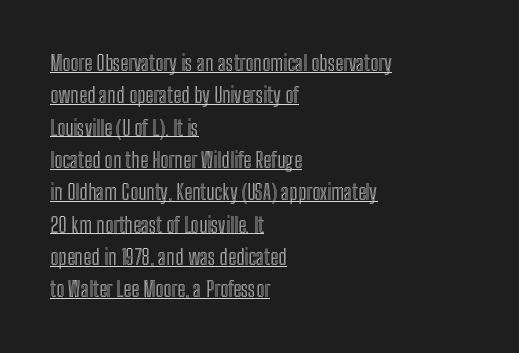
The image shows 21 px text type, upright; set left-aligned, normal line spacing (1.54x), normal letter spacing, underlined.
